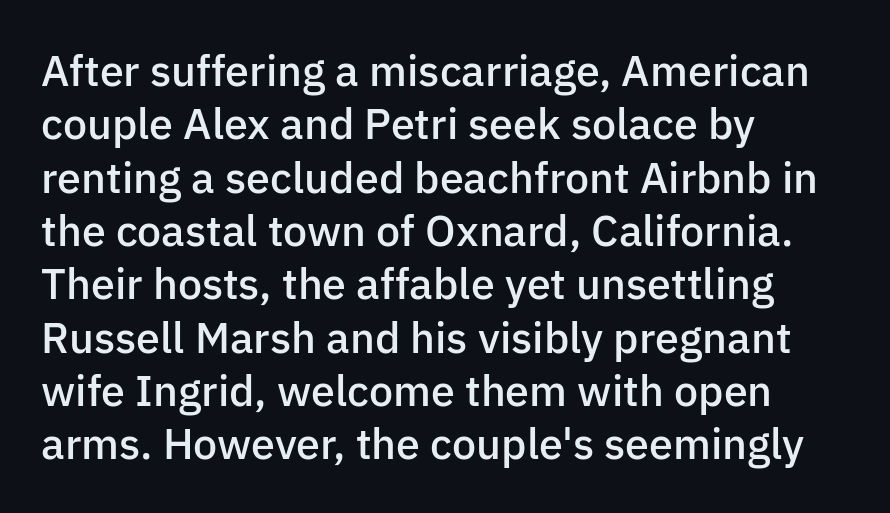
{"serif": "no", "italic": "no", "bold": "semi", "weight": "semibold", "width": "normal", "stroke_contrast": "low", "x_height": "medium", "monospaced": "no", "underline": "no", "align": "left", "line_spacing_ratio": 1.24, "letter_spacing": "normal", "letter_spacing_em": 0.0, "glyph_px": 43}
